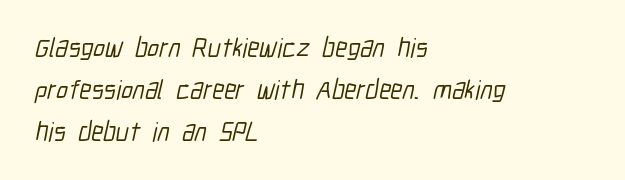
Regular leading. These lines are set flush left with a ragged right edge. The line texture is even and compact thanks to regular tracking. The area under the type is left untouched.
